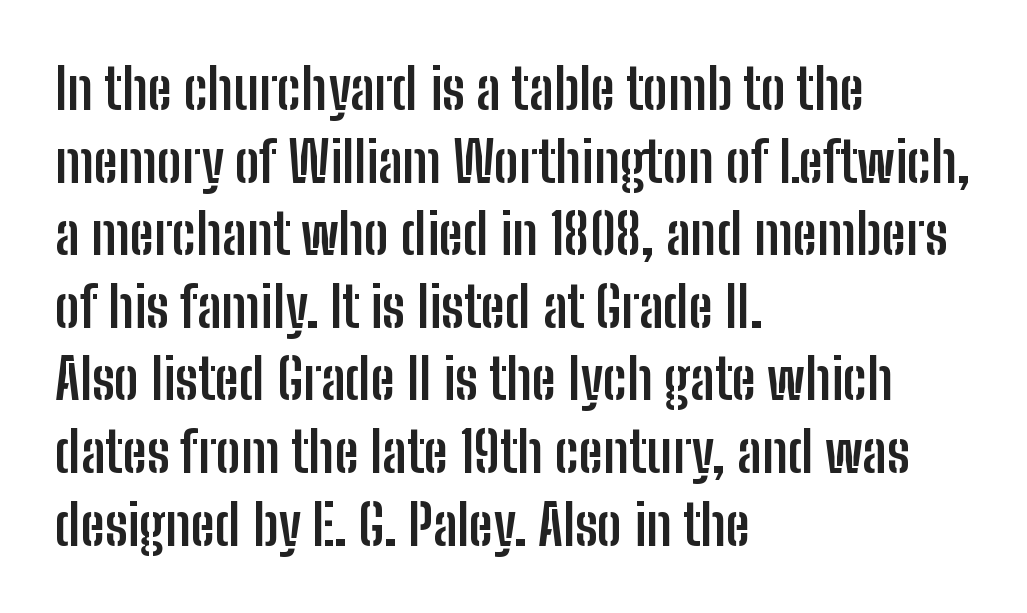
Q: Is the text bold? A: Yes.
Q: Is the text italic (slanted)? A: No, it is upright.
Q: Is the typeface a serif or a sans-serif typeface? A: Sans-serif.
Q: Is the text underlined? A: No.
Q: How is the paragraph aligned? A: Left-aligned.
Q: Is the spacing between letters normal or unusually wide? A: Normal.
Q: Is the spacing between lines tight, normal or loose? A: Normal.
Q: Width (condensed, normal, or wide)? A: Condensed.
Q: Stroke contrast? A: Low.
Q: x-height? A: Medium.
Q: Monospaced? A: No.
